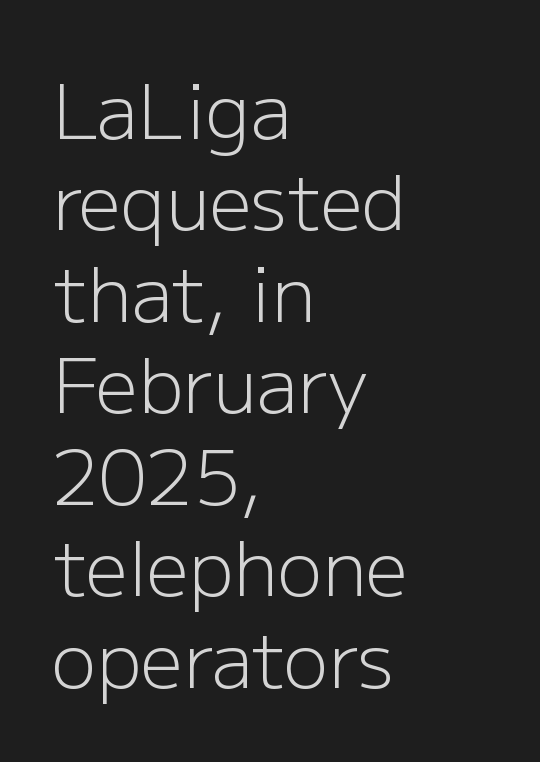
Caption: standard tracking, unaltered. Does the lettering tilt? It doesn't — this is upright. A student would call this left alignment; a typographer would say flush left, rag right. A typesetter would call this proportional, since set widths differ per character.
